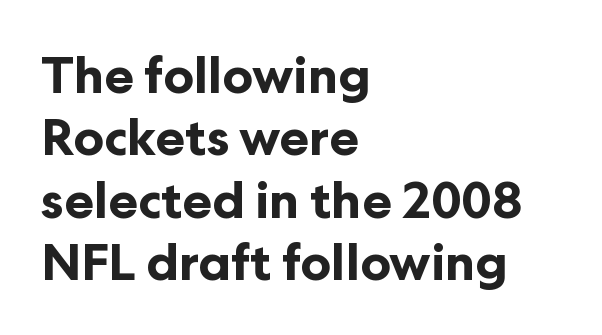
Is there much room between lines? A standard amount, neither cramped nor airy. Each line starts at the same left margin while the right side varies. Students, this is bold: see how much ink each stroke carries. Words float on clear page, feet unadorned. The face used here is proportionally spaced, like ordinary book or web type.
